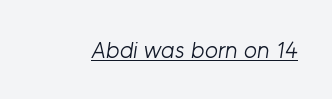
Q: Is the text bold? A: No.
Q: Is the text underlined? A: Yes.
Q: Is the spacing between letters normal or unusually wide? A: Normal.
